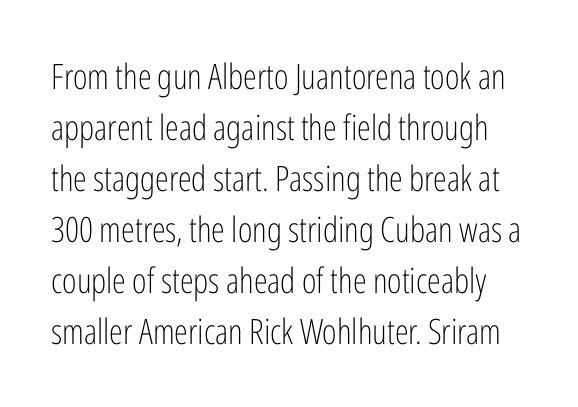
{"serif": "no", "italic": "no", "bold": "no", "weight": "light", "width": "condensed", "stroke_contrast": "low", "x_height": "medium", "monospaced": "no", "underline": "no", "line_spacing": "normal", "line_spacing_ratio": 1.46, "letter_spacing": "normal", "letter_spacing_em": 0.0, "glyph_px": 35}
